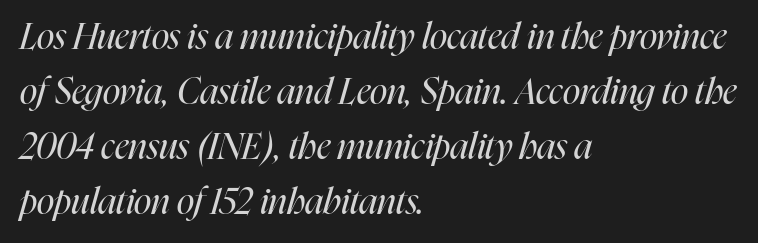
The image shows 36 px regular-weight, condensed type, italic (leaning right); set left-aligned, normal line spacing (1.53x), normal letter spacing, not underlined; high stroke contrast and a medium x-height.
